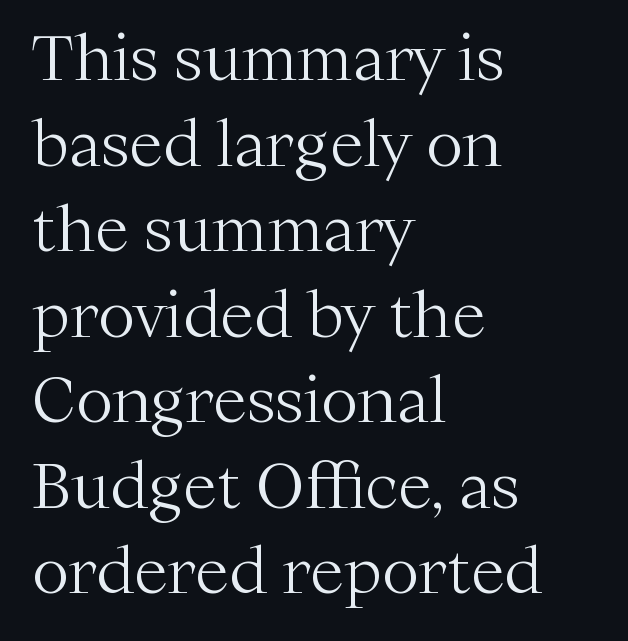
Type without underlining. To sum up the face: it has serifs. The letters advance in unequal steps, a hallmark of proportional type. On a weight scale, this lands at 450 or below. A roman cut, with each character standing at attention.
